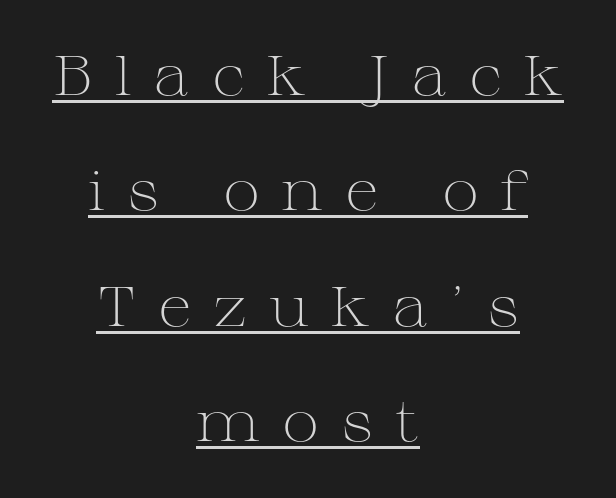
The image shows 56 px light, wide serif type, upright; set centered, loose line spacing (2.06x), unusually wide letter spacing (+0.39 em), underlined; medium stroke contrast and a medium x-height.
